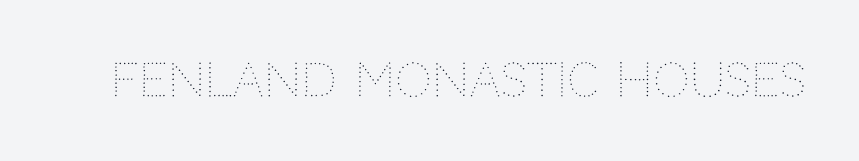
{"italic": "no", "bold": "no", "weight": "thin", "width": "normal", "stroke_contrast": "medium", "x_height": "large", "monospaced": "no", "underline": "no", "letter_spacing": "normal", "letter_spacing_em": 0.0, "glyph_px": 46}
